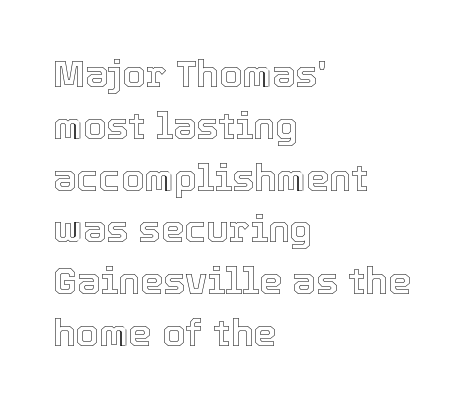
The image shows 37 px text type, upright; set left-aligned, normal line spacing (1.4x), normal letter spacing, not underlined; a medium x-height.
